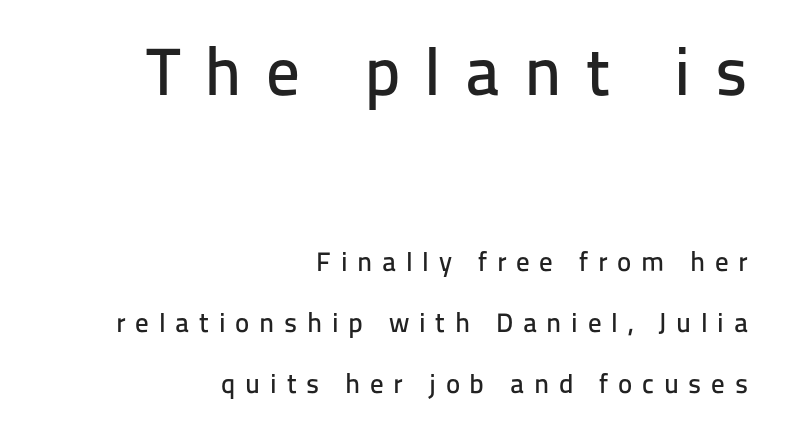
Q: Is the text italic (slanted)? A: No, it is upright.
Q: Is the typeface a serif or a sans-serif typeface? A: Sans-serif.
Q: Is the text underlined? A: No.
Q: How is the paragraph aligned? A: Right-aligned.
Q: Is the spacing between letters normal or unusually wide? A: Unusually wide.
Q: Is the spacing between lines tight, normal or loose? A: Loose.
Q: Which block of text is set in a larger size, the first (top) or the second (bottom)? A: The first (top) one.
Q: Width (condensed, normal, or wide)? A: Normal.
Q: Stroke contrast? A: Low.
Q: x-height? A: Medium.
Q: Monospaced? A: No.
